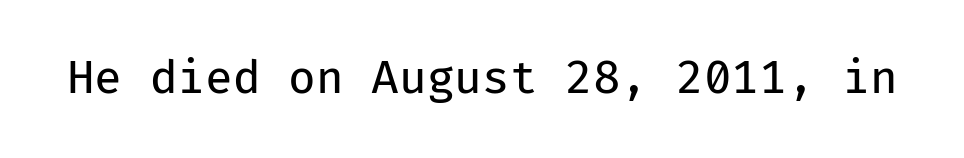
Monospaced: the letters line up in strict vertical columns. Nobody touched the tracking dial on this one. Weight: in the light-to-regular range. Anything drawn beneath the words? Only blank space.
